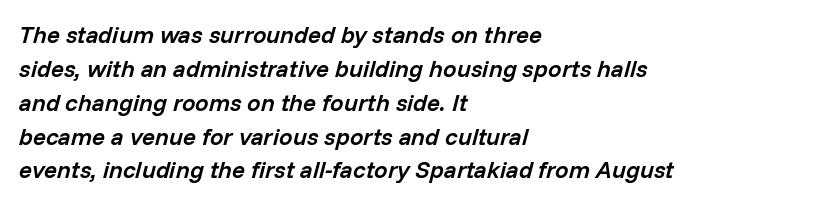
Q: Is the text bold? A: Semi-bold.
Q: Is the text italic (slanted)? A: Yes, it leans right by about 14 degrees.
Q: Is the text underlined? A: No.
Q: How is the paragraph aligned? A: Left-aligned.
Q: Is the spacing between letters normal or unusually wide? A: Normal.
Q: Is the spacing between lines tight, normal or loose? A: Normal.
